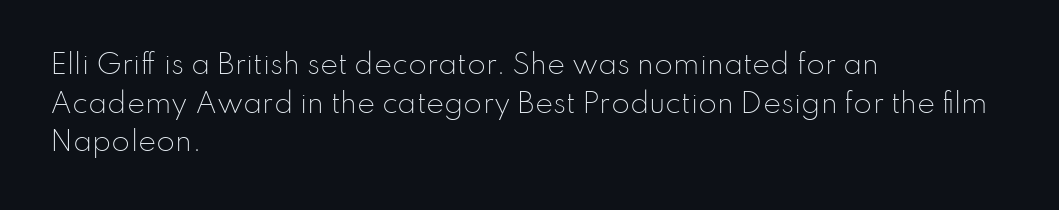
The image shows 27 px text type, upright; set left-aligned, normal line spacing (1.43x), normal letter spacing, not underlined.
